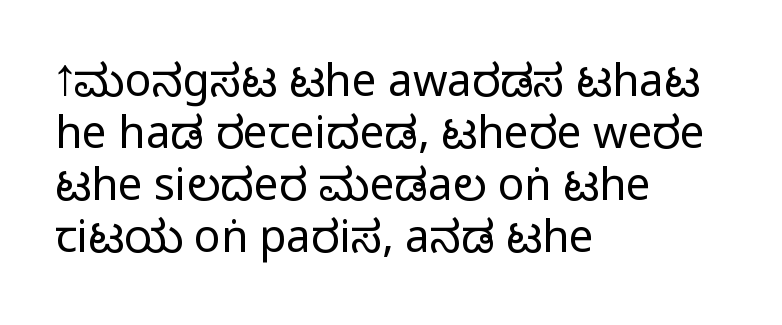
Do the letters lean? They stand straight. Look at the bottom of the vertical strokes: they stop flat, with no serifs. This sample has the flowing, uneven cadence of proportional lettering. Honestly, the letter spacing is just normal — you wouldn't notice it. The gap between lines stays unmarked. This rendering uses left alignment, leaving the right contour irregular.
